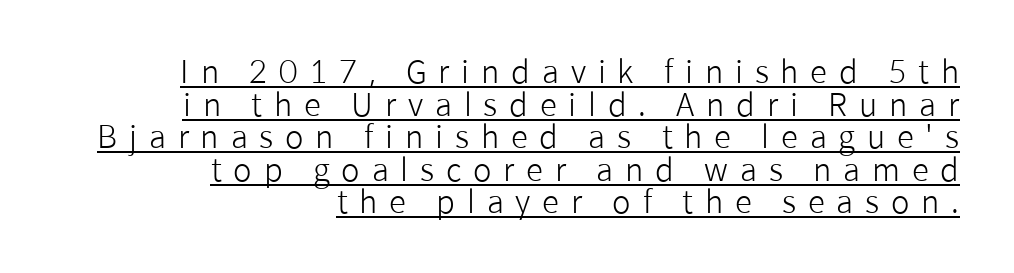
{"serif": "no", "italic": "no", "bold": "no", "weight": "light", "width": "normal", "stroke_contrast": "low", "x_height": "medium", "monospaced": "no", "underline": "yes", "align": "right", "line_spacing": "tight", "line_spacing_ratio": 1.05, "letter_spacing": "wide", "letter_spacing_em": 0.38, "glyph_px": 31}
